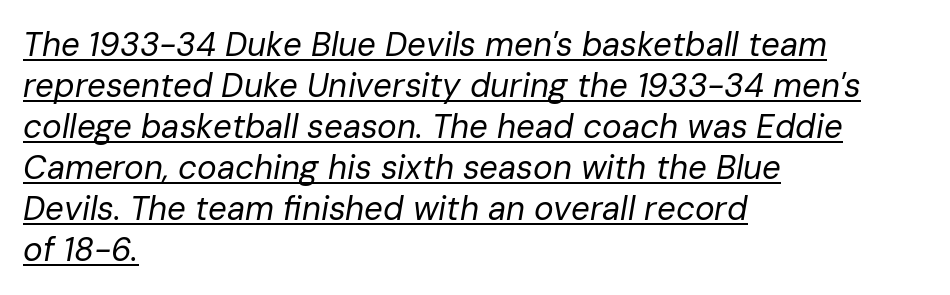
{"italic": "yes", "lean": "right", "slant_degrees": 10, "bold": "no", "weight": "regular", "width": "normal", "stroke_contrast": "low", "x_height": "medium", "monospaced": "no", "underline": "yes", "align": "left", "line_spacing_ratio": 1.24, "letter_spacing": "normal", "letter_spacing_em": 0.0, "glyph_px": 33}
